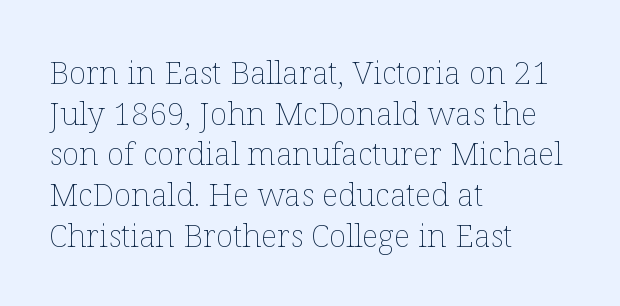
{"italic": "no", "bold": "no", "weight": "thin", "width": "normal", "stroke_contrast": "low", "x_height": "medium", "monospaced": "no", "underline": "no", "align": "left", "line_spacing": "normal", "line_spacing_ratio": 1.27, "letter_spacing": "normal", "letter_spacing_em": 0.0, "glyph_px": 32}
